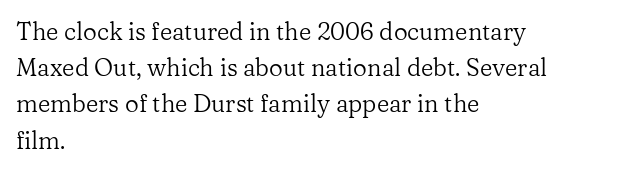
The image shows 24 px text type, upright; set left-aligned, normal line spacing (1.51x), normal letter spacing, not underlined.
